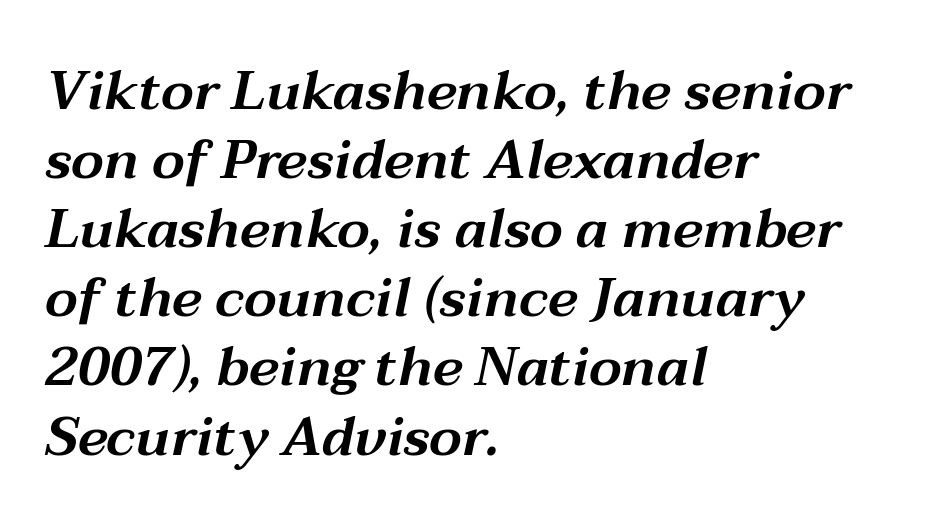
Any mark beneath the type? The region is blank. Proportional: the letters do not fall into vertical columns. Line starts are locked; line ends wander. The line texture is even and compact thanks to regular tracking.
